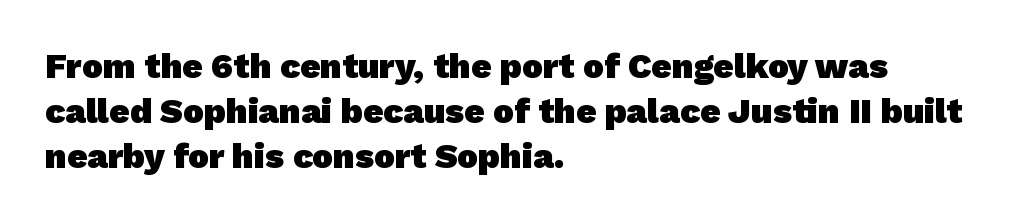
Q: Is the text bold? A: Yes.
Q: Is the typeface a serif or a sans-serif typeface? A: Sans-serif.
Q: Is the text underlined? A: No.
Q: How is the paragraph aligned? A: Left-aligned.
Q: Is the spacing between letters normal or unusually wide? A: Normal.
Q: Is the spacing between lines tight, normal or loose? A: Normal.
Q: Width (condensed, normal, or wide)? A: Normal.
Q: Stroke contrast? A: Low.
Q: x-height? A: Medium.
Q: Monospaced? A: No.
